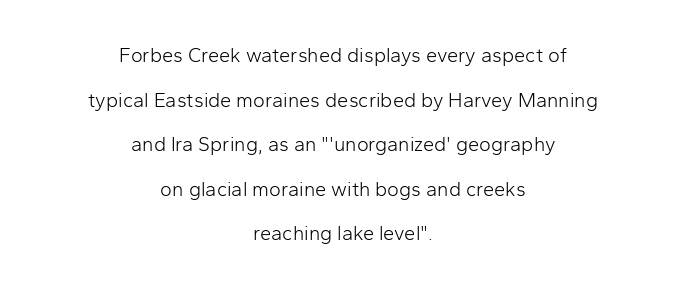
The image shows 20 px text type, upright; set centered, loose line spacing (2.23x), normal letter spacing, not underlined.
